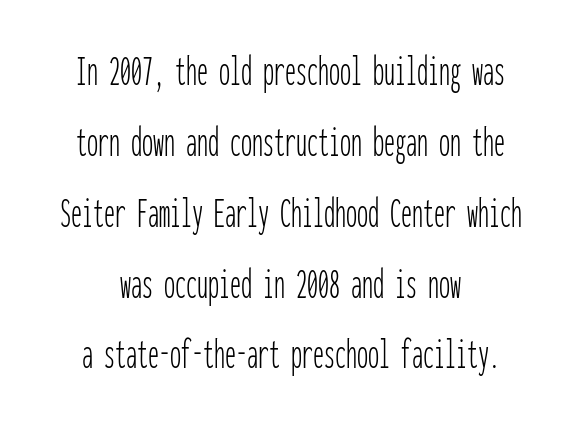
{"serif": "no", "italic": "no", "bold": "no", "weight": "thin", "width": "condensed", "stroke_contrast": "low", "x_height": "medium", "monospaced": "yes", "underline": "no", "align": "center", "line_spacing": "normal", "line_spacing_ratio": 1.61, "letter_spacing": "normal", "letter_spacing_em": 0.0, "glyph_px": 44}
